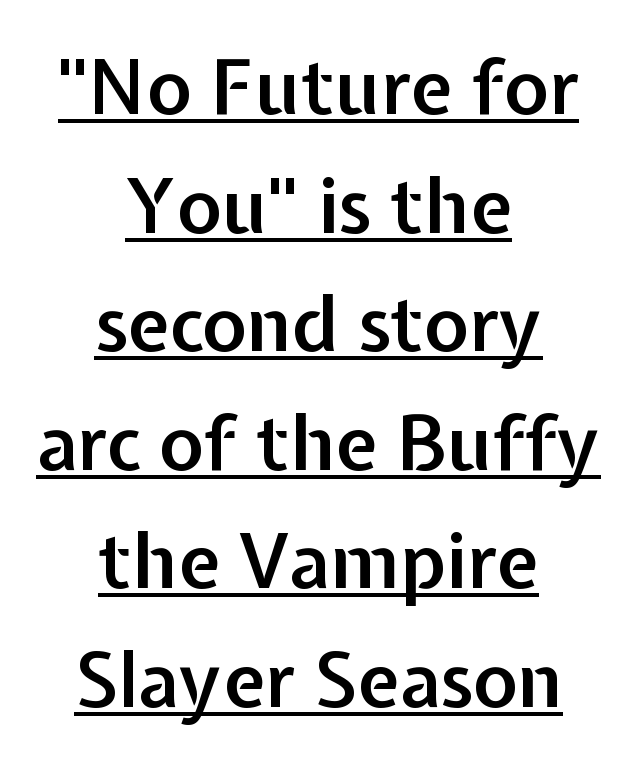
The passage shown is typeset with a sans-serif family. Horizontal bands of white between lines are of average thickness. Here the glyphs are tracked normally, forming tight word shapes. The paragraph shown floats in the horizontal middle. Italic: no, the glyphs are upright roman.
